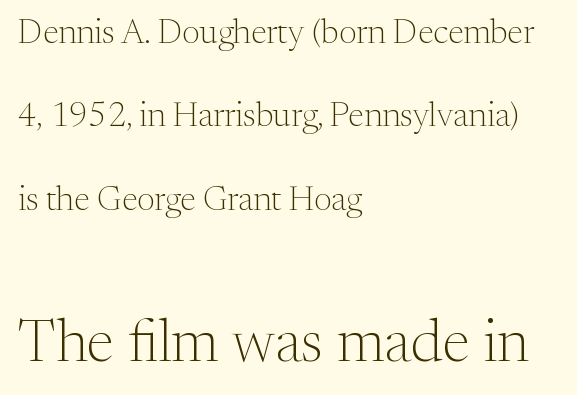
The image shows 60 px light serif type, upright; set left-aligned, loose line spacing (2.45x), normal letter spacing, not underlined; the second (bottom) block is 1.76x larger; medium stroke contrast and a medium x-height.
